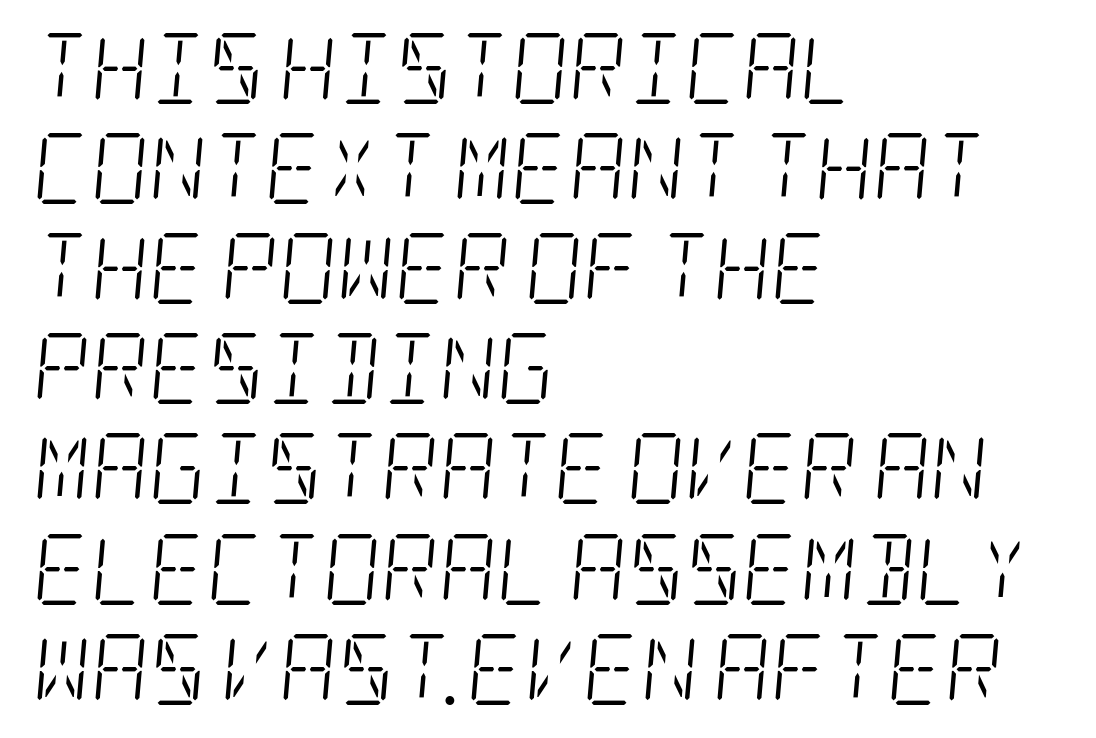
Q: Is the text bold? A: No.
Q: Is the text italic (slanted)? A: Yes, it leans right by about 5 degrees.
Q: Is the typeface a serif or a sans-serif typeface? A: Serif.
Q: Is the text underlined? A: No.
Q: How is the paragraph aligned? A: Left-aligned.
Q: Is the spacing between letters normal or unusually wide? A: Normal.
Q: Is the spacing between lines tight, normal or loose? A: Normal.
Q: Width (condensed, normal, or wide)? A: Condensed.
Q: Stroke contrast? A: Low.
Q: x-height? A: Large.
